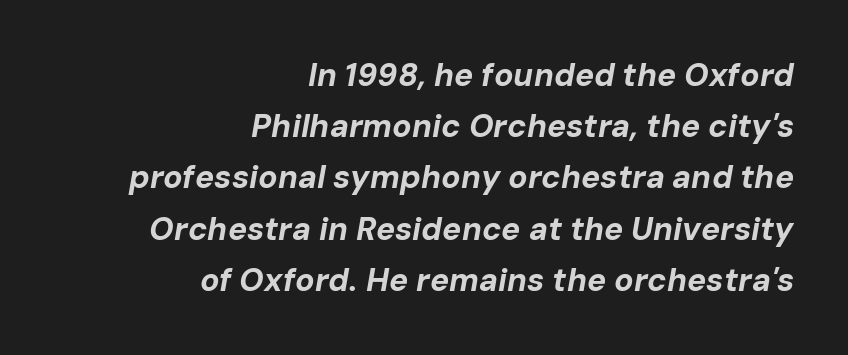
Q: Is the text bold? A: Yes.
Q: Is the text italic (slanted)? A: Yes, it leans right by about 10 degrees.
Q: Is the text underlined? A: No.
Q: How is the paragraph aligned? A: Right-aligned.
Q: Is the spacing between letters normal or unusually wide? A: Normal.
Q: Is the spacing between lines tight, normal or loose? A: Normal.
Q: Width (condensed, normal, or wide)? A: Normal.
Q: Stroke contrast? A: Low.
Q: x-height? A: Medium.
Q: Monospaced? A: No.
